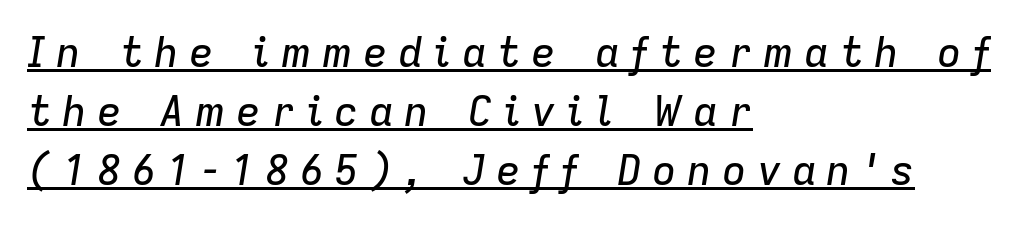
The image shows 41 px text type, italic (leaning right); set left-aligned, normal line spacing (1.44x), unusually wide letter spacing (+0.25 em), underlined; low stroke contrast and a medium x-height.
